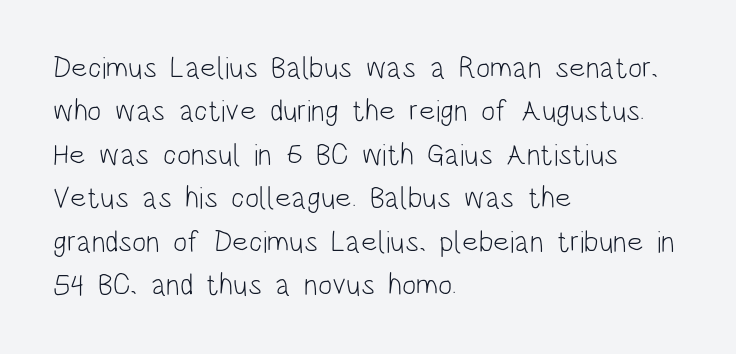
Q: Is the text bold? A: No.
Q: Is the text italic (slanted)? A: No, it is upright.
Q: Is the typeface a serif or a sans-serif typeface? A: Sans-serif.
Q: Is the text underlined? A: No.
Q: How is the paragraph aligned? A: Left-aligned.
Q: Is the spacing between letters normal or unusually wide? A: Normal.
Q: Is the spacing between lines tight, normal or loose? A: Normal.
Q: Width (condensed, normal, or wide)? A: Condensed.
Q: Stroke contrast? A: Low.
Q: x-height? A: Large.
Q: Monospaced? A: No.
